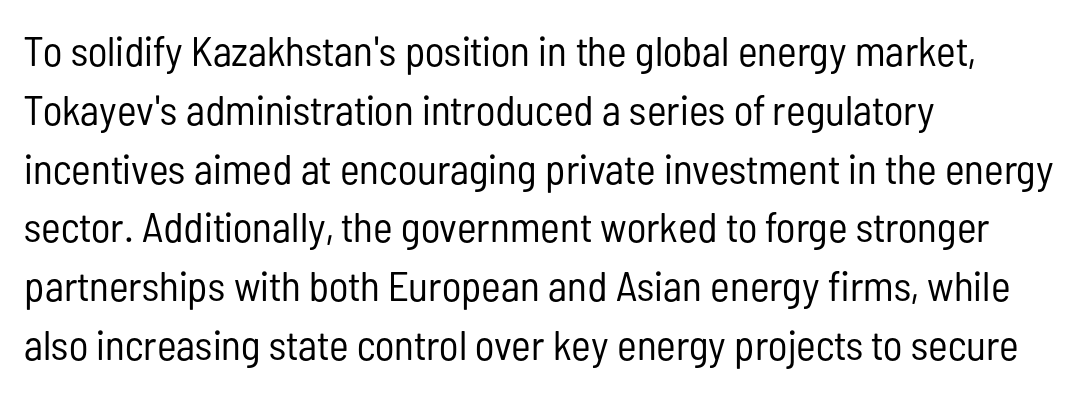
Q: Is the text bold? A: No.
Q: Is the text italic (slanted)? A: No, it is upright.
Q: Is the typeface a serif or a sans-serif typeface? A: Sans-serif.
Q: Is the text underlined? A: No.
Q: How is the paragraph aligned? A: Left-aligned.
Q: Is the spacing between letters normal or unusually wide? A: Normal.
Q: Is the spacing between lines tight, normal or loose? A: Normal.
Q: Width (condensed, normal, or wide)? A: Condensed.
Q: Stroke contrast? A: Low.
Q: x-height? A: Medium.
Q: Monospaced? A: No.
